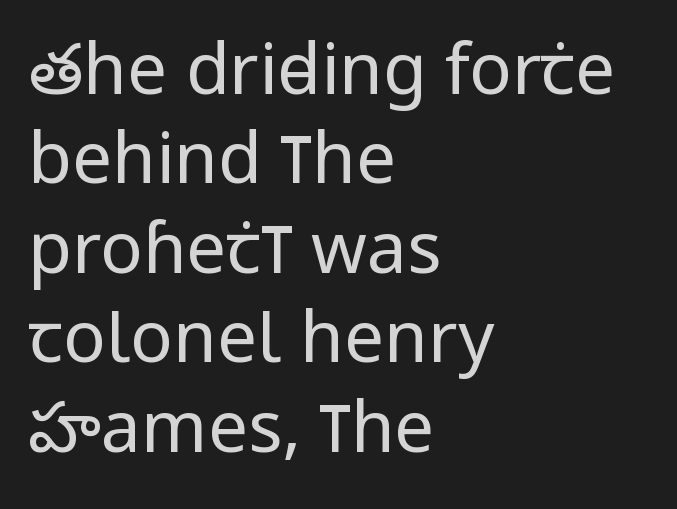
{"serif": "no", "italic": "no", "bold": "no", "weight": "regular", "width": "condensed", "stroke_contrast": "low", "x_height": "large", "monospaced": "no", "underline": "no", "align": "left", "line_spacing": "normal", "line_spacing_ratio": 1.26, "letter_spacing": "normal", "letter_spacing_em": 0.0, "glyph_px": 71}
